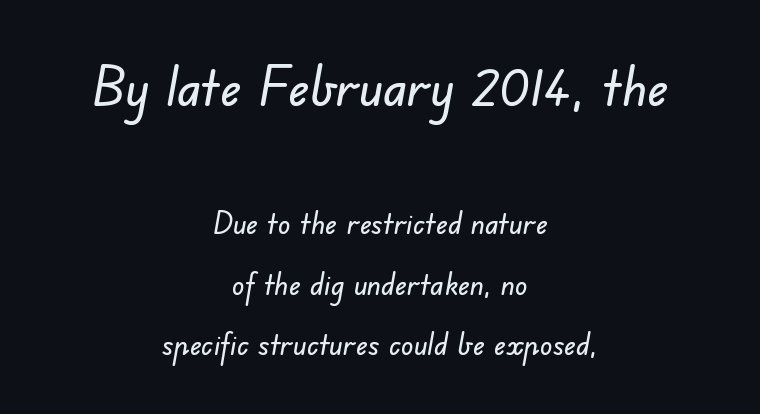
The image shows 55 px sans-serif type; set centered, loose line spacing (1.96x), normal letter spacing, not underlined; the first (top) block is 1.77x larger; low stroke contrast and a small x-height.
